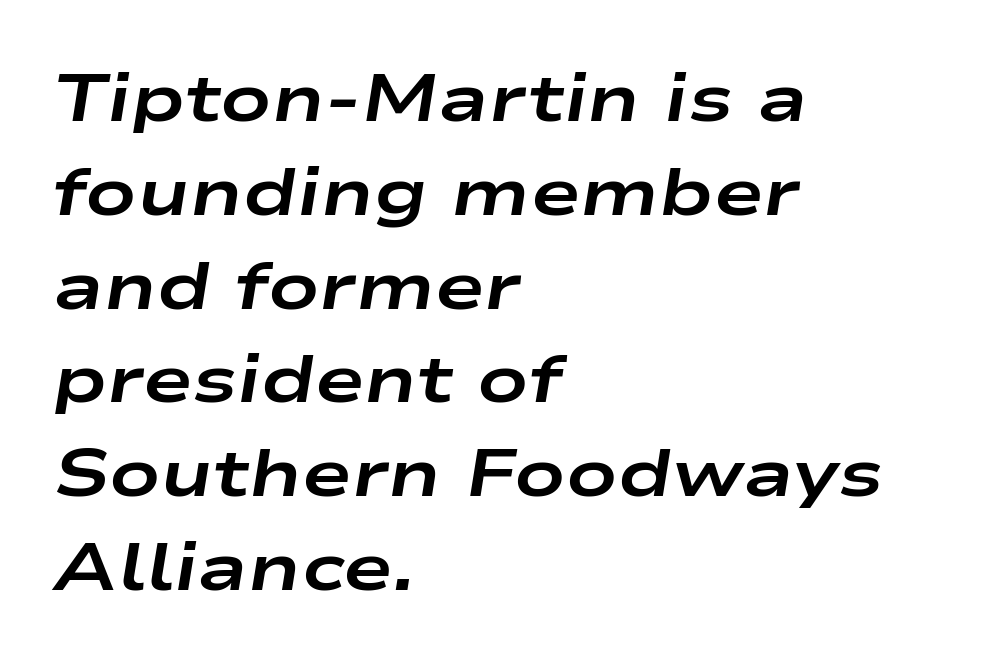
{"italic": "yes", "lean": "right", "slant_degrees": 9, "bold": "yes", "weight": "bold", "width": "wide", "stroke_contrast": "low", "x_height": "medium", "monospaced": "no", "underline": "no", "align": "left", "line_spacing": "normal", "line_spacing_ratio": 1.4, "letter_spacing": "normal", "letter_spacing_em": 0.0, "glyph_px": 67}
